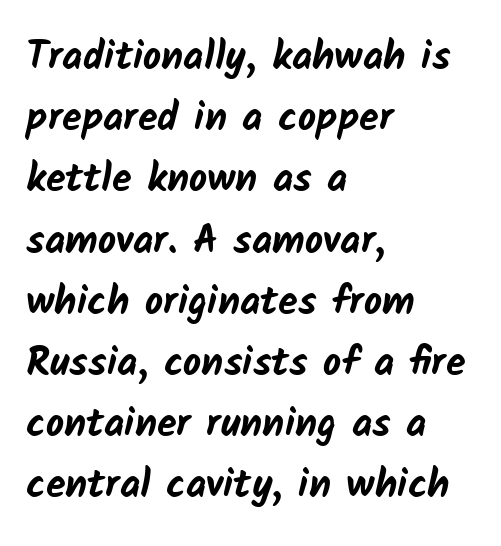
{"serif": "no", "bold": "yes", "weight": "bold", "width": "normal", "stroke_contrast": "low", "x_height": "medium", "monospaced": "no", "underline": "no", "align": "left", "line_spacing": "normal", "line_spacing_ratio": 1.53, "letter_spacing": "normal", "letter_spacing_em": 0.0, "glyph_px": 40}
